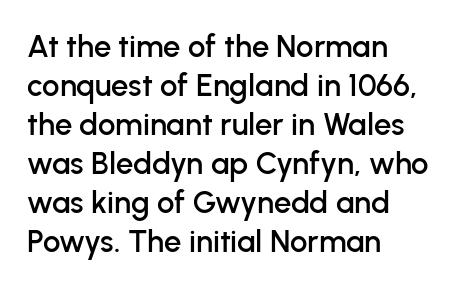
The image shows 31 px sans-serif type, upright; set left-aligned, normal line spacing (1.26x), normal letter spacing, not underlined; low stroke contrast and a medium x-height.
